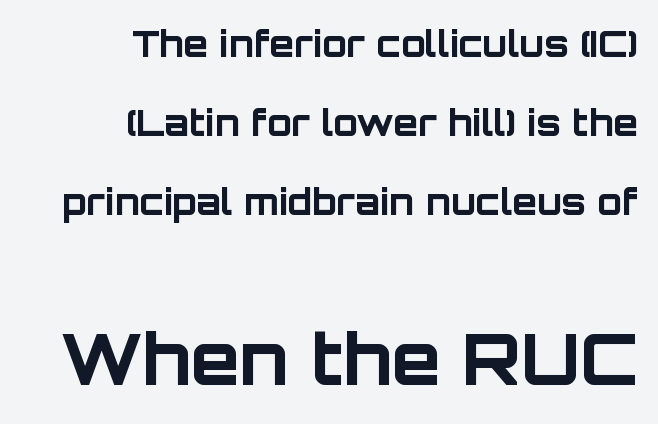
The vertical gap from one line to the next is large. The compositor pushed each line to the right boundary. Note the varied advance widths — an 'i' is clearly narrower than an 'm'. In terms of posture, this sample is upright.
